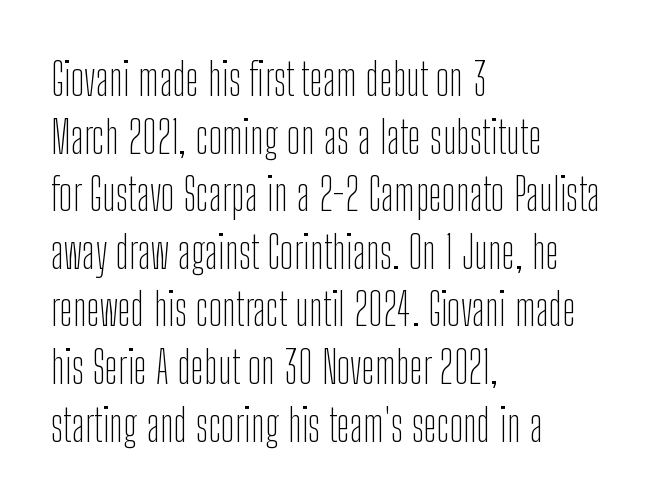
{"serif": "no", "italic": "no", "bold": "no", "weight": "thin", "width": "condensed", "stroke_contrast": "low", "x_height": "medium", "monospaced": "no", "underline": "no", "align": "left", "line_spacing": "normal", "line_spacing_ratio": 1.28, "letter_spacing": "normal", "letter_spacing_em": 0.0, "glyph_px": 45}
